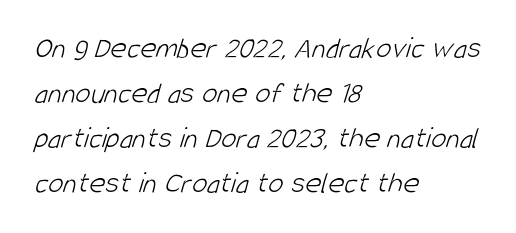
The image shows 31 px light, condensed sans-serif type; set left-aligned, normal line spacing (1.45x), normal letter spacing, not underlined; low stroke contrast and a large x-height.
